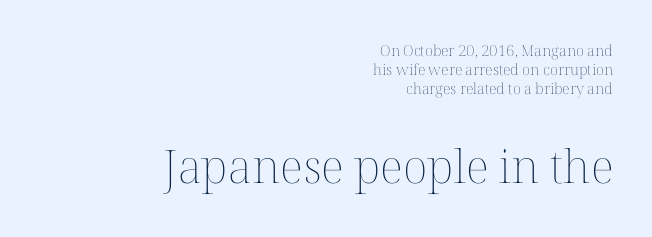
The type sits square on the baseline with zero lean. Weight: in the light-to-regular range. Where is the straight margin? On the right. Between one letter and the next there's only the usual sliver of space. The designer gave the closing block more size than the opening block.
